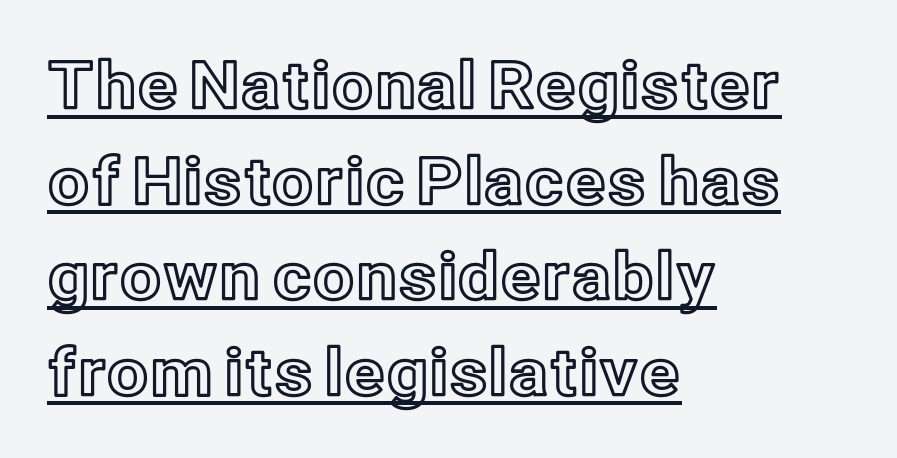
Layout note: lines flush left. The passage shown stacks its lines at a standard gap. This sample has the flowing, uneven cadence of proportional lettering. Honestly, the letter spacing is just normal — you wouldn't notice it.
